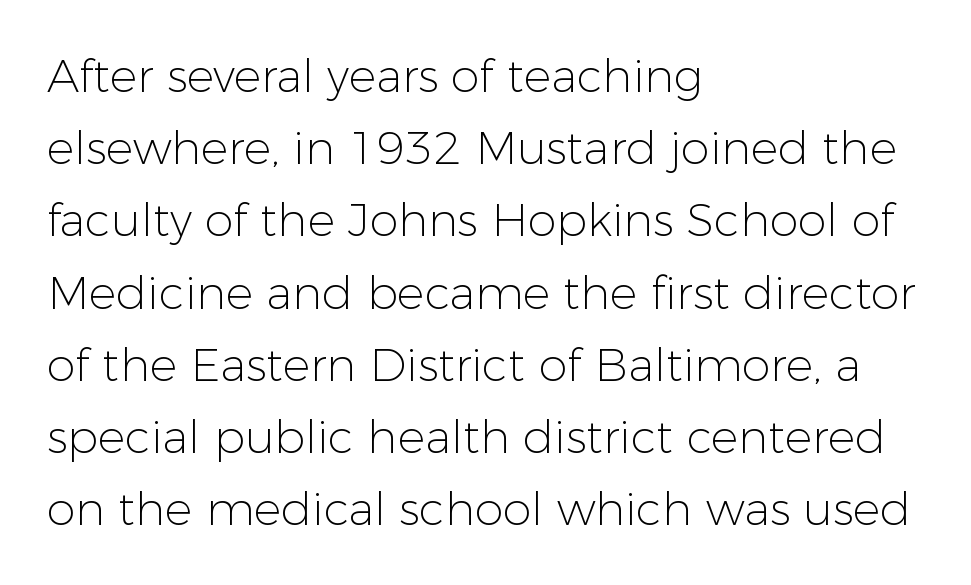
{"serif": "no", "italic": "no", "bold": "no", "weight": "light", "width": "normal", "stroke_contrast": "low", "x_height": "medium", "monospaced": "no", "underline": "no", "align": "left", "line_spacing": "normal", "line_spacing_ratio": 1.57, "letter_spacing": "normal", "letter_spacing_em": 0.0, "glyph_px": 46}
